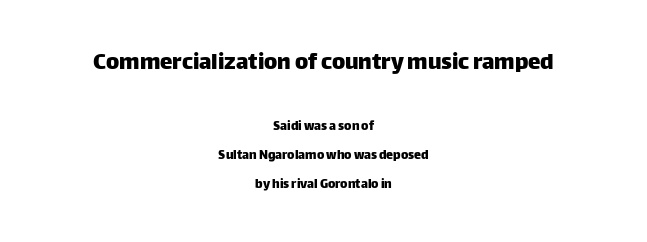
{"italic": "no", "underline": "no", "align": "center", "line_spacing": "loose", "line_spacing_ratio": 2.08, "letter_spacing": "normal", "letter_spacing_em": 0.0, "larger_block": "first", "size_ratio": 1.79, "glyph_px": 25}
